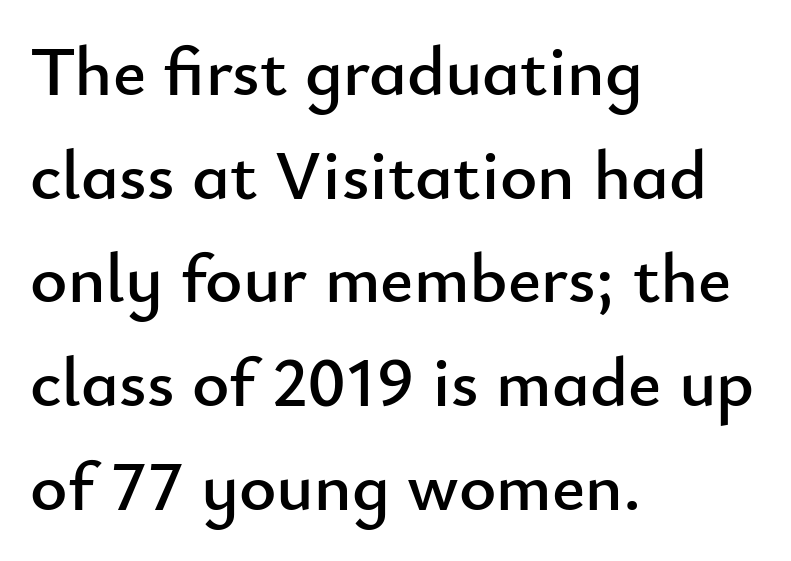
{"serif": "no", "italic": "no", "width": "normal", "stroke_contrast": "low", "x_height": "small", "monospaced": "no", "underline": "no", "align": "left", "line_spacing": "normal", "line_spacing_ratio": 1.46, "letter_spacing": "normal", "letter_spacing_em": 0.0, "glyph_px": 71}
